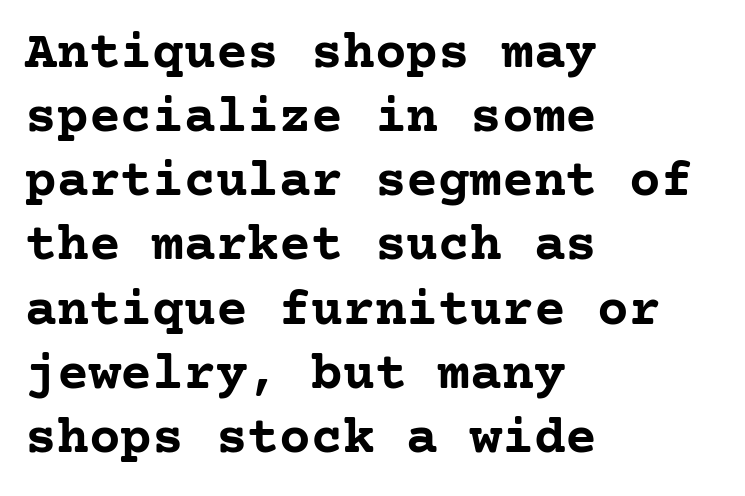
Q: Is the text bold? A: Yes.
Q: Is the text italic (slanted)? A: No, it is upright.
Q: Is the typeface a serif or a sans-serif typeface? A: Serif.
Q: Is the text underlined? A: No.
Q: How is the paragraph aligned? A: Left-aligned.
Q: Is the spacing between letters normal or unusually wide? A: Normal.
Q: Width (condensed, normal, or wide)? A: Normal.
Q: Stroke contrast? A: Low.
Q: x-height? A: Medium.
